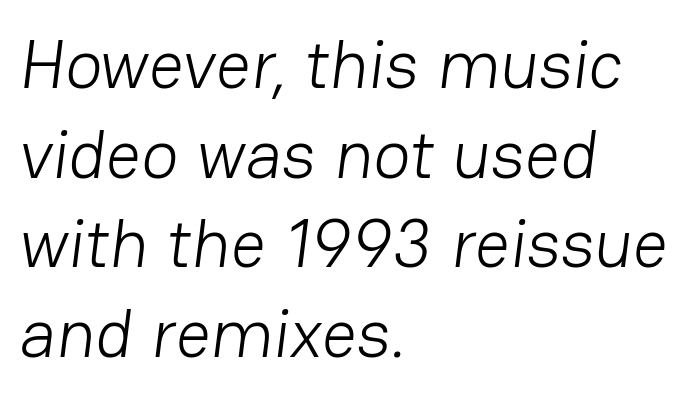
Q: Is the text bold? A: No.
Q: Is the typeface a serif or a sans-serif typeface? A: Sans-serif.
Q: Is the text underlined? A: No.
Q: How is the paragraph aligned? A: Left-aligned.
Q: Is the spacing between letters normal or unusually wide? A: Normal.
Q: Is the spacing between lines tight, normal or loose? A: Normal.
Q: Width (condensed, normal, or wide)? A: Normal.
Q: Stroke contrast? A: Low.
Q: x-height? A: Medium.
Q: Monospaced? A: No.
